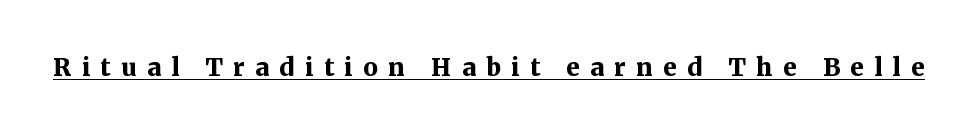
{"italic": "no", "bold": "yes", "underline": "yes", "letter_spacing": "wide", "letter_spacing_em": 0.44, "glyph_px": 24}
